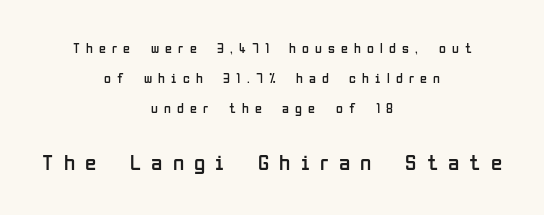
{"italic": "no", "bold": "no", "underline": "no", "align": "center", "line_spacing": "loose", "line_spacing_ratio": 2.14, "letter_spacing": "wide", "letter_spacing_em": 0.44, "larger_block": "second", "size_ratio": 1.64, "glyph_px": 23}
